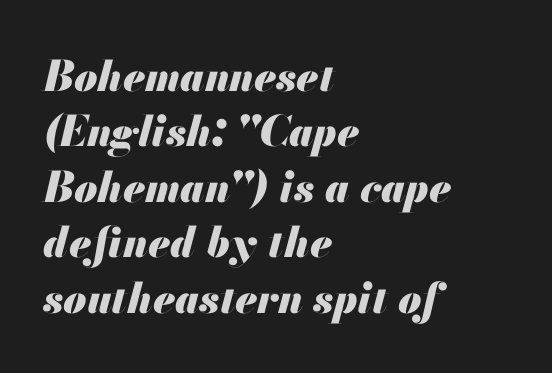
Layout note: lines flush left. Style check: oblique. The gaps between neighbouring characters are ordinary and unremarkable. Honestly, the row spacing looks completely unremarkable. Here the designer chose a conventional face with non-uniform glyph widths.
